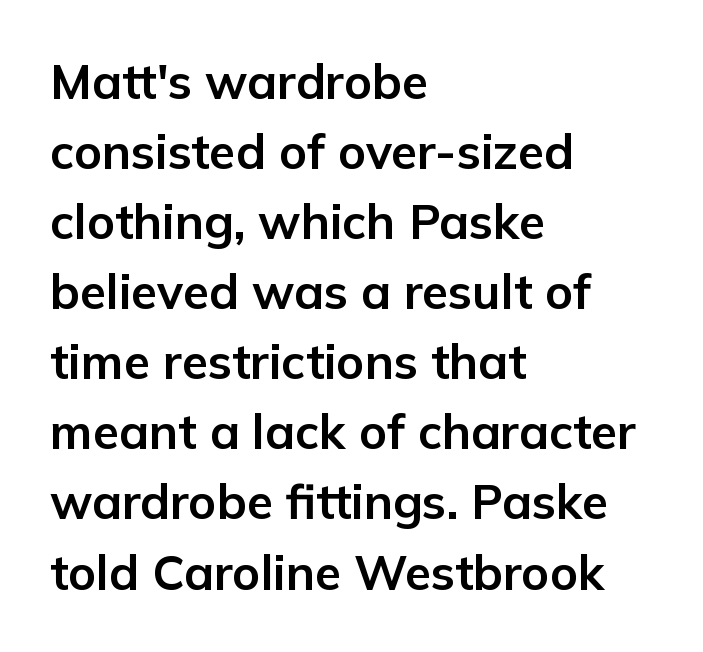
Q: Is the text bold? A: Yes.
Q: Is the text italic (slanted)? A: No, it is upright.
Q: Is the typeface a serif or a sans-serif typeface? A: Sans-serif.
Q: Is the text underlined? A: No.
Q: How is the paragraph aligned? A: Left-aligned.
Q: Is the spacing between letters normal or unusually wide? A: Normal.
Q: Is the spacing between lines tight, normal or loose? A: Normal.
Q: Width (condensed, normal, or wide)? A: Normal.
Q: Stroke contrast? A: Low.
Q: x-height? A: Medium.
Q: Monospaced? A: No.
